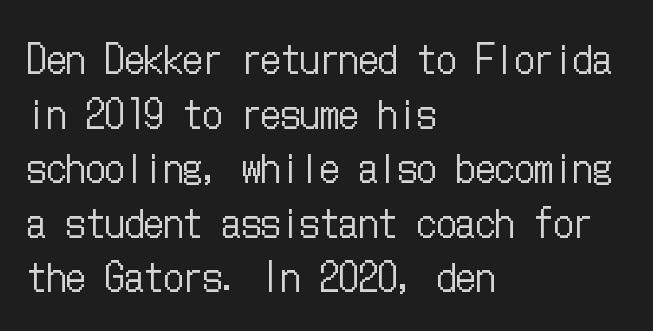
The image shows 39 px regular-weight, condensed type, upright; set left-aligned, normal line spacing (1.4x), normal letter spacing, not underlined; low stroke contrast and a medium x-height.
